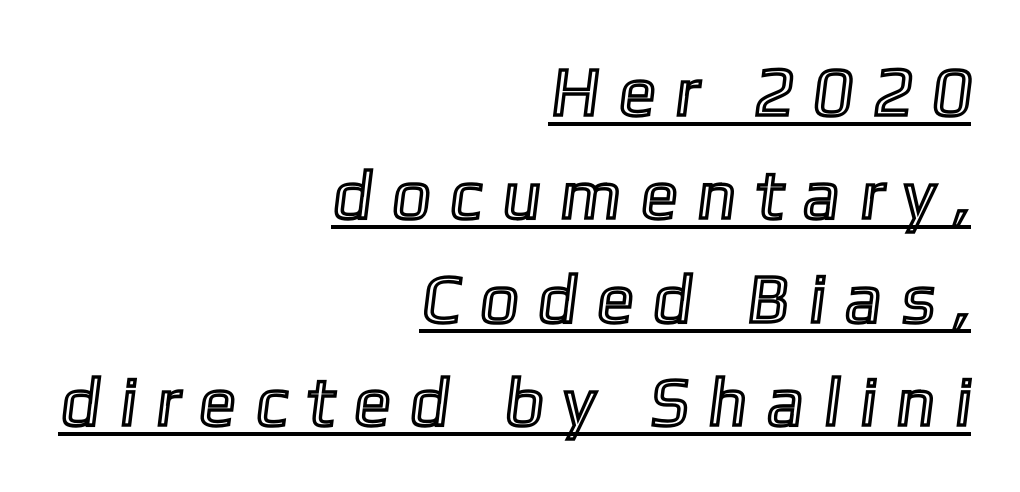
{"width": "normal", "x_height": "medium", "monospaced": "no", "underline": "yes", "align": "right", "line_spacing": "normal", "line_spacing_ratio": 1.5, "letter_spacing": "wide", "letter_spacing_em": 0.28, "glyph_px": 69}
